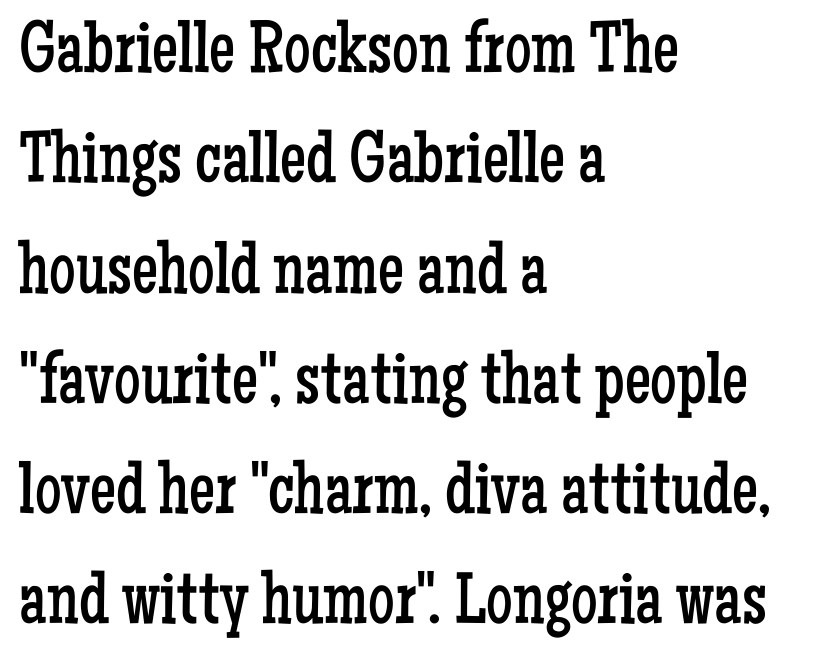
Q: Is the text bold? A: No.
Q: Is the text italic (slanted)? A: No, it is upright.
Q: Is the typeface a serif or a sans-serif typeface? A: Serif.
Q: Is the text underlined? A: No.
Q: How is the paragraph aligned? A: Left-aligned.
Q: Is the spacing between letters normal or unusually wide? A: Normal.
Q: Is the spacing between lines tight, normal or loose? A: Normal.
Q: Width (condensed, normal, or wide)? A: Condensed.
Q: Stroke contrast? A: Low.
Q: x-height? A: Medium.
Q: Monospaced? A: No.
